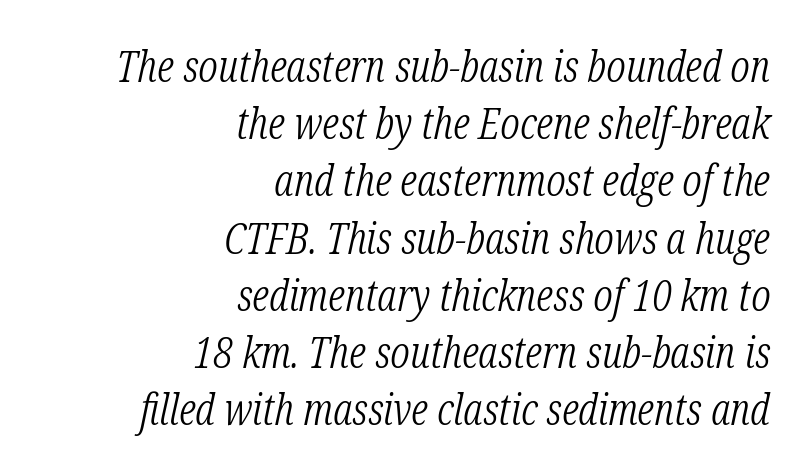
{"serif": "yes", "italic": "yes", "lean": "right", "slant_degrees": 12, "bold": "no", "weight": "light", "width": "condensed", "stroke_contrast": "low", "x_height": "medium", "monospaced": "no", "underline": "no", "align": "right", "line_spacing": "normal", "line_spacing_ratio": 1.3, "letter_spacing": "normal", "letter_spacing_em": 0.0, "glyph_px": 44}
